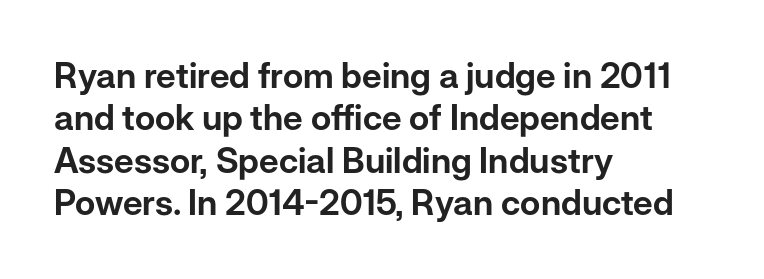
{"serif": "no", "italic": "no", "width": "normal", "stroke_contrast": "low", "x_height": "medium", "monospaced": "no", "underline": "no", "align": "left", "line_spacing_ratio": 1.21, "letter_spacing": "normal", "letter_spacing_em": 0.0, "glyph_px": 35}
